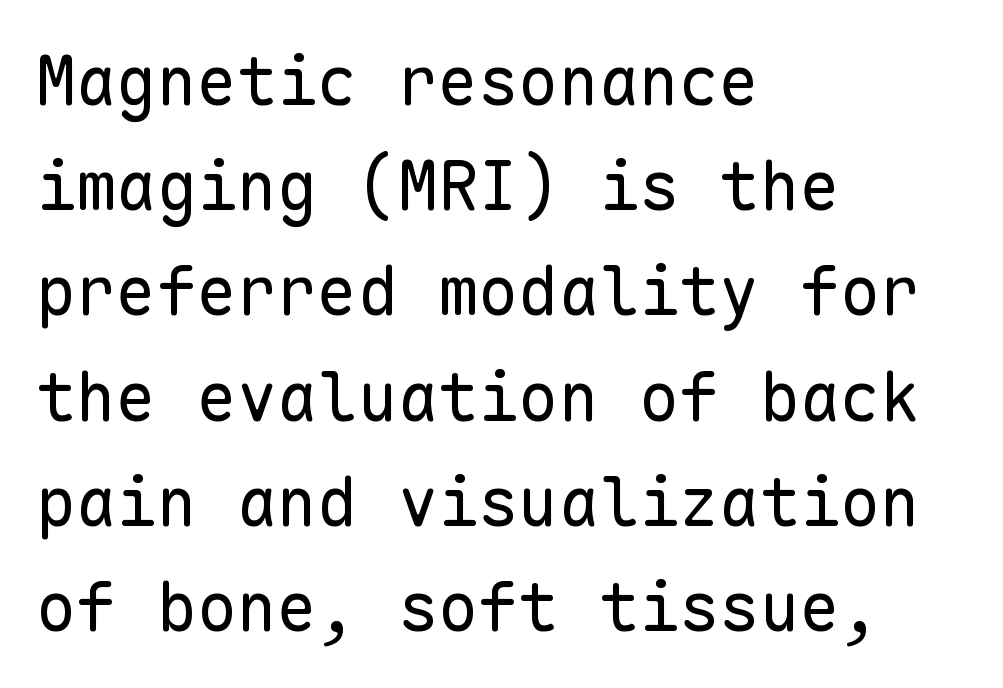
{"serif": "no", "italic": "no", "bold": "no", "weight": "regular", "width": "normal", "stroke_contrast": "low", "x_height": "medium", "monospaced": "yes", "underline": "no", "align": "left", "line_spacing": "normal", "line_spacing_ratio": 1.57, "letter_spacing": "normal", "letter_spacing_em": 0.0, "glyph_px": 67}
